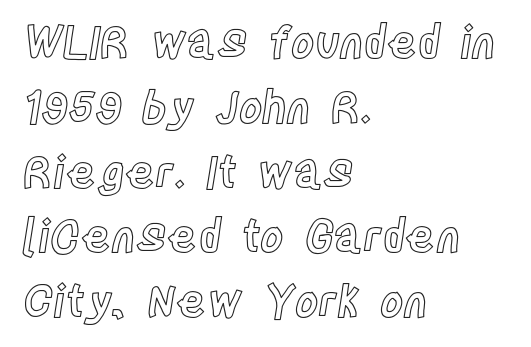
Vertical spacing — default. Characters follow at the spacing the type designer built in. Quick note: underline off. The paragraph shown leans on its left margin. This sample has the flowing, uneven cadence of proportional lettering.
